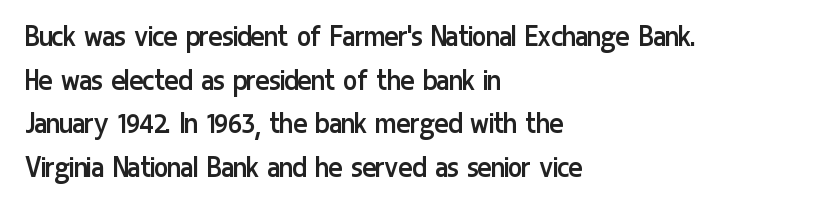
The image shows 33 px regular-weight, condensed sans-serif type, upright; set left-aligned, normal line spacing (1.32x), normal letter spacing, not underlined; low stroke contrast and a medium x-height.
